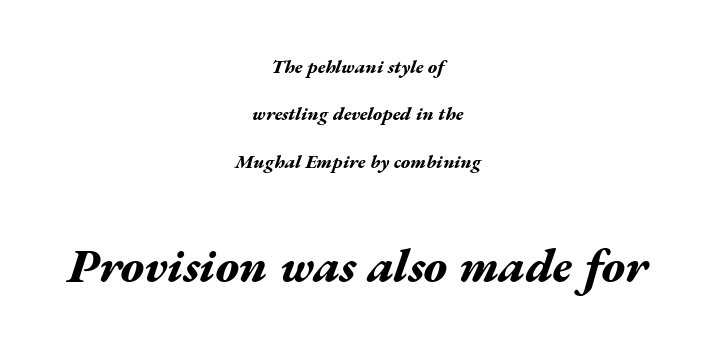
Decoration check: the copy has no underline. The designer gave the closing block more size than the opening block. Every character sits at an angle, as italics do. The rag falls on both sides of this text block equally.
